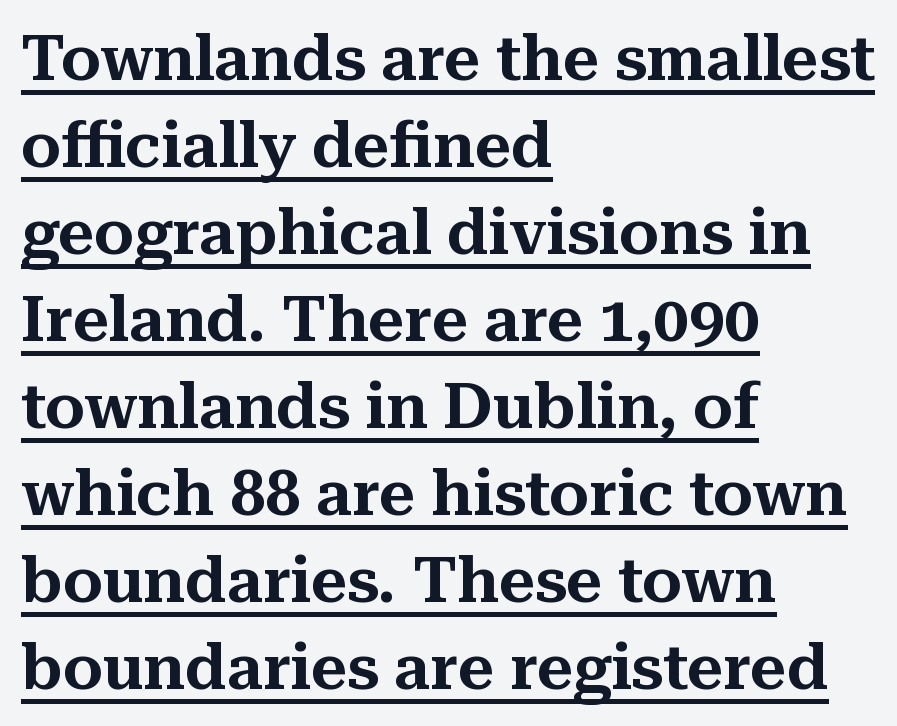
Q: Is the text italic (slanted)? A: No, it is upright.
Q: Is the typeface a serif or a sans-serif typeface? A: Serif.
Q: Is the text underlined? A: Yes.
Q: How is the paragraph aligned? A: Left-aligned.
Q: Is the spacing between letters normal or unusually wide? A: Normal.
Q: Is the spacing between lines tight, normal or loose? A: Normal.
Q: Width (condensed, normal, or wide)? A: Normal.
Q: Stroke contrast? A: Medium.
Q: x-height? A: Medium.
Q: Monospaced? A: No.
